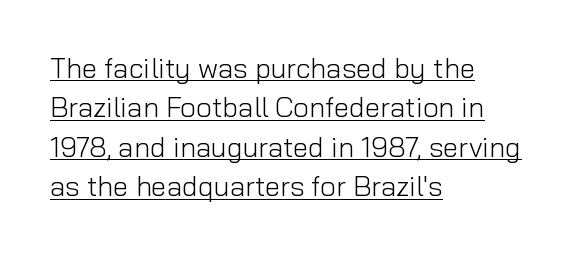
The image shows 28 px light sans-serif type, upright; set left-aligned, normal line spacing (1.41x), normal letter spacing, underlined; low stroke contrast and a medium x-height.
